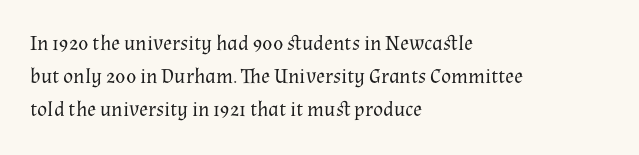
The face looks like a standard text weight, possibly lighter. Short and long lines alike share a common starting point at left. Vertically, the passage feels balanced, rows spaced as you'd expect. A bare baseline throughout the passage. Here the glyphs are tracked normally, forming tight word shapes.
